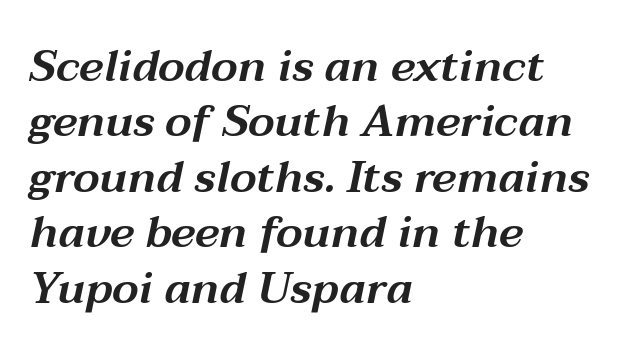
Proportional: the letters do not fall into vertical columns. Layout note: lines flush left. The rendering applies a slant to the glyphs. The rows are spaced the way most documents space them. Nobody touched the tracking dial on this one. The zone under the glyphs is completely vacant.
